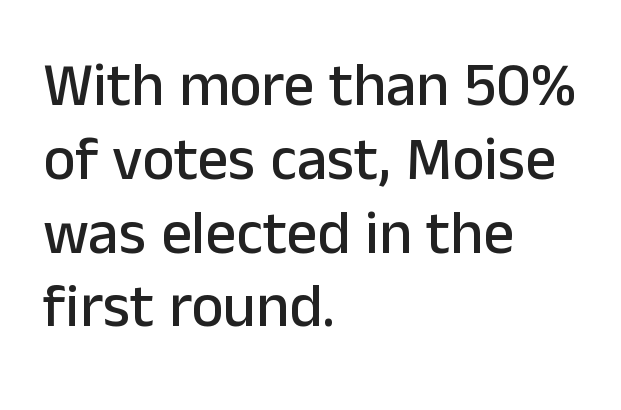
Caption: multi-line text, flush left, ragged right. This sample uses a sans-serif face. The glyphs are unaccompanied by any horizontal stroke below them. Standard letterfit; no display-style spreading of the glyphs.
